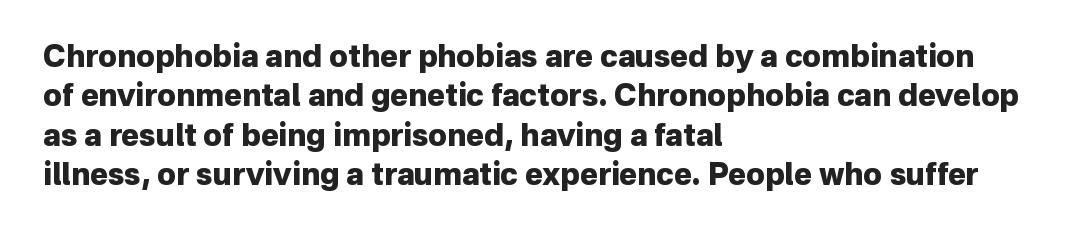
Between one letter and the next there's only the usual sliver of space. The lines sit at an ordinary, default distance from one another. Is the block centered? No — it sits flush against the left margin. Tall strokes in this sample are plumb rather than angled. The strip under each line holds only bare page. This sample has the flowing, uneven cadence of proportional lettering.
